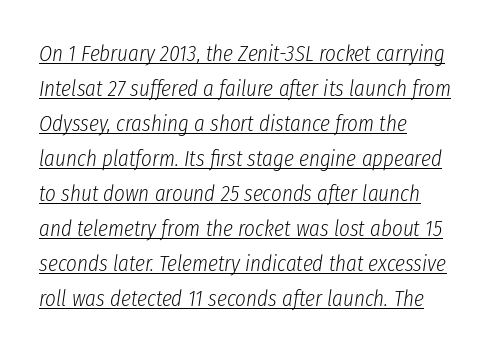
The image shows 23 px text type, italic (leaning right); set left-aligned, normal line spacing (1.52x), normal letter spacing, underlined.
